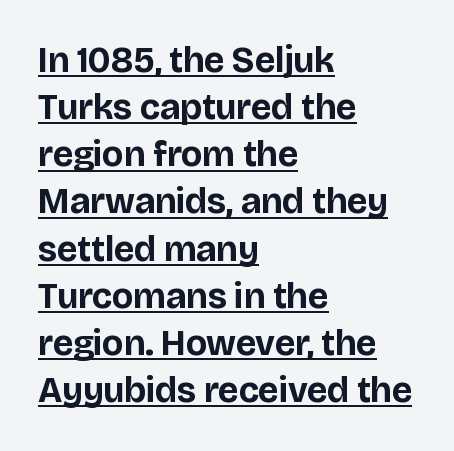
The image shows 36 px bold sans-serif type, upright; set left-aligned, normal line spacing (1.31x), normal letter spacing, underlined; low stroke contrast and a large x-height.
